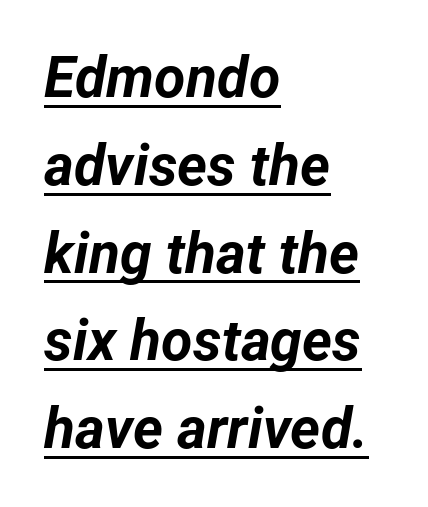
This sample has the flowing, uneven cadence of proportional lettering. Look at the stroke-to-counter ratio: heavy, a bold. This rendering features underlined lettering. A normal amount of white space separates one row of letters from the next. Every row of glyphs begins at an identical x-position on the left.
